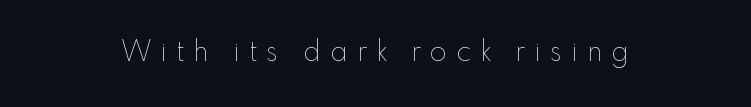
The words here are not underlined. The strokes carry an ordinary text weight at most. Is this a fixed-width face? No — the glyphs have proportional, varying widths. The typography opts for an upright posture over an oblique one. You could only call the tracking loose — the letters float apart.
